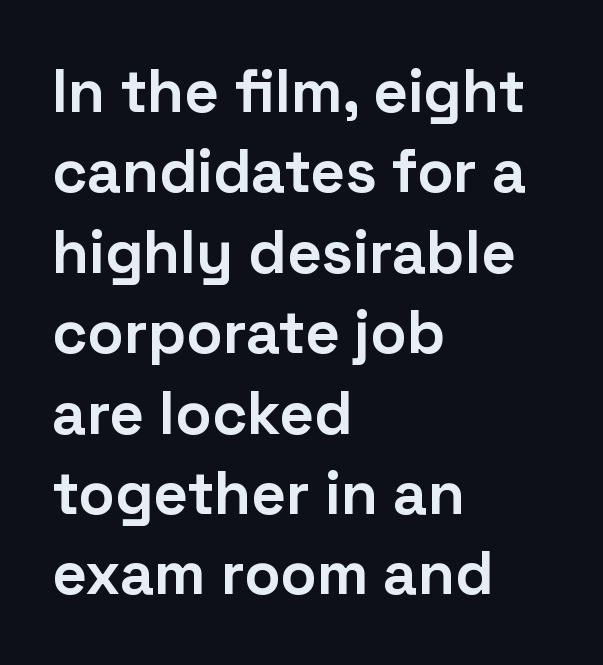
Q: Is the text bold? A: Yes.
Q: Is the text italic (slanted)? A: No, it is upright.
Q: Is the typeface a serif or a sans-serif typeface? A: Sans-serif.
Q: Is the text underlined? A: No.
Q: How is the paragraph aligned? A: Left-aligned.
Q: Is the spacing between letters normal or unusually wide? A: Normal.
Q: Is the spacing between lines tight, normal or loose? A: Normal.
Q: Width (condensed, normal, or wide)? A: Normal.
Q: Stroke contrast? A: Low.
Q: x-height? A: Medium.
Q: Monospaced? A: No.
